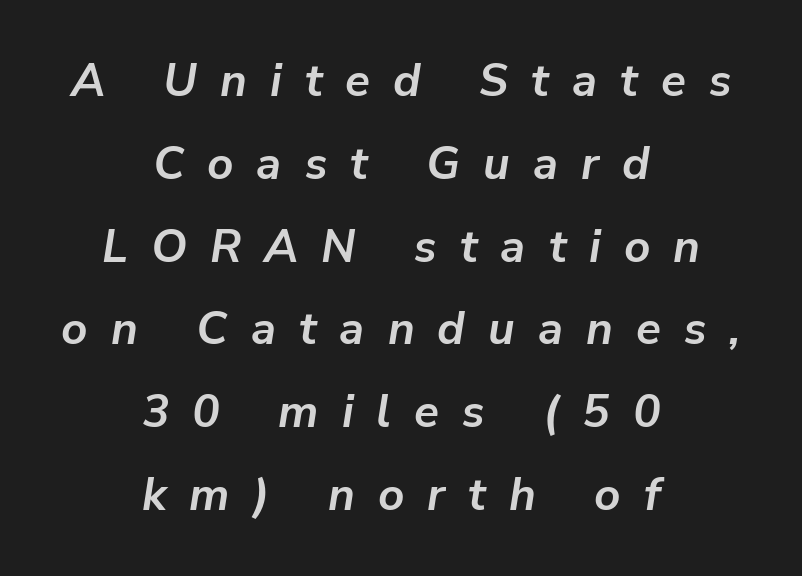
Q: Is the text bold? A: Yes.
Q: Is the text italic (slanted)? A: Yes, it leans right by about 9 degrees.
Q: Is the text underlined? A: No.
Q: How is the paragraph aligned? A: Centered.
Q: Is the spacing between letters normal or unusually wide? A: Unusually wide.
Q: Width (condensed, normal, or wide)? A: Normal.
Q: Stroke contrast? A: Low.
Q: x-height? A: Medium.
Q: Monospaced? A: No.
